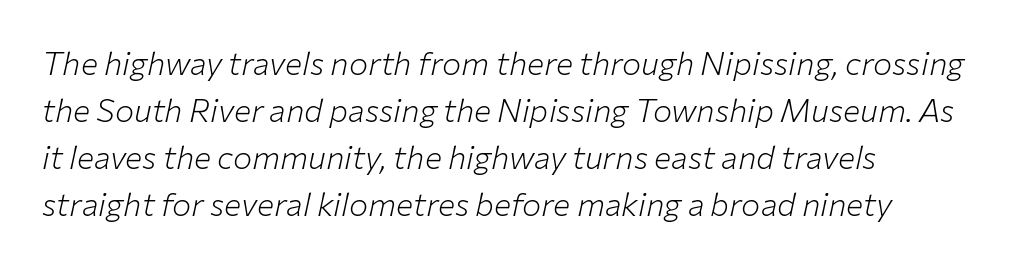
{"italic": "yes", "lean": "right", "slant_degrees": 12, "bold": "no", "weight": "light", "width": "normal", "stroke_contrast": "low", "x_height": "medium", "monospaced": "no", "underline": "no", "align": "left", "line_spacing": "normal", "line_spacing_ratio": 1.47, "letter_spacing": "normal", "letter_spacing_em": 0.0, "glyph_px": 32}
